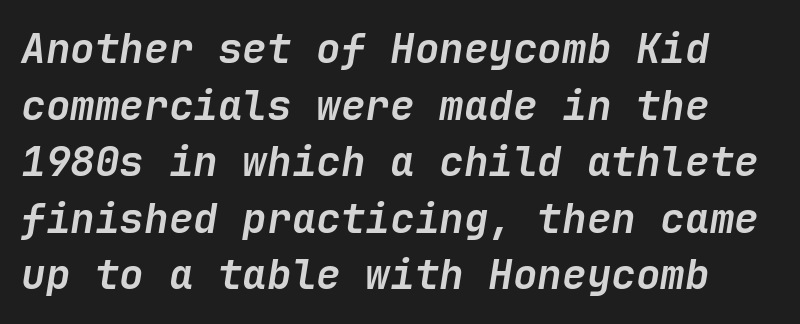
{"italic": "yes", "lean": "right", "slant_degrees": 9, "bold": "yes", "weight": "semibold", "width": "normal", "stroke_contrast": "low", "x_height": "medium", "underline": "no", "line_spacing": "normal", "line_spacing_ratio": 1.38, "letter_spacing": "normal", "letter_spacing_em": 0.0, "glyph_px": 41}
